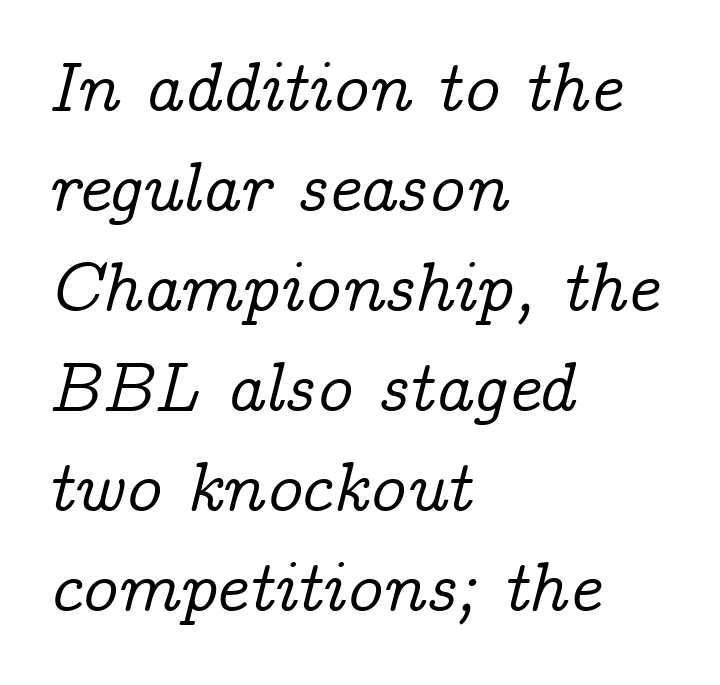
{"serif": "yes", "italic": "yes", "lean": "right", "slant_degrees": 14, "width": "normal", "stroke_contrast": "low", "x_height": "medium", "monospaced": "no", "underline": "no", "align": "left", "line_spacing": "normal", "line_spacing_ratio": 1.43, "letter_spacing": "normal", "letter_spacing_em": 0.0, "glyph_px": 70}
